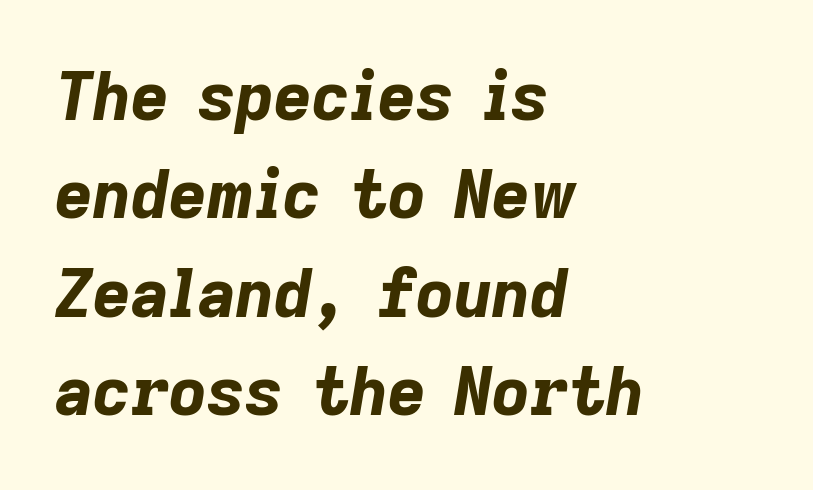
{"italic": "yes", "lean": "right", "slant_degrees": 9, "bold": "yes", "weight": "bold", "width": "normal", "stroke_contrast": "low", "x_height": "medium", "monospaced": "no", "underline": "no", "align": "left", "line_spacing": "normal", "line_spacing_ratio": 1.49, "letter_spacing": "normal", "letter_spacing_em": 0.0, "glyph_px": 66}
